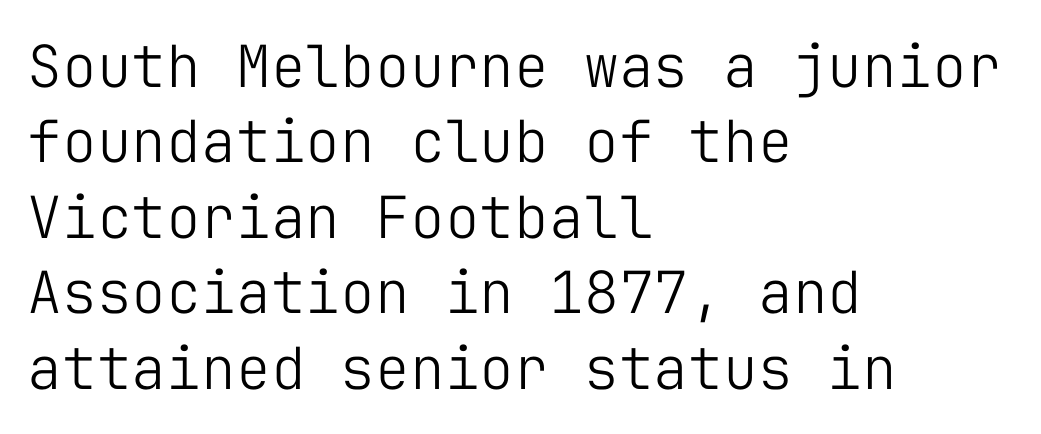
The image shows 58 px light sans-serif type, upright, monospaced; set left-aligned, normal line spacing (1.3x), normal letter spacing, not underlined; low stroke contrast and a medium x-height.
